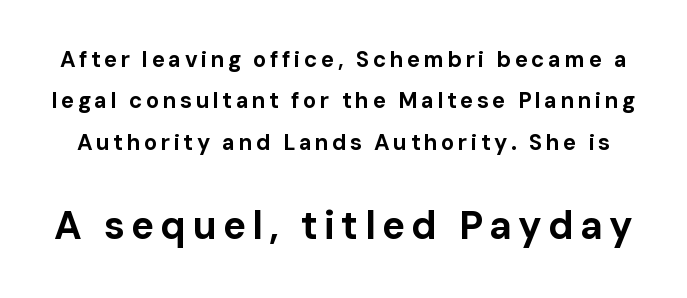
Q: Is the text bold? A: Yes.
Q: Is the text italic (slanted)? A: No, it is upright.
Q: Is the typeface a serif or a sans-serif typeface? A: Sans-serif.
Q: Is the text underlined? A: No.
Q: Which block of text is set in a larger size, the first (top) or the second (bottom)? A: The second (bottom) one.
Q: Width (condensed, normal, or wide)? A: Normal.
Q: Stroke contrast? A: Low.
Q: x-height? A: Medium.
Q: Monospaced? A: No.
